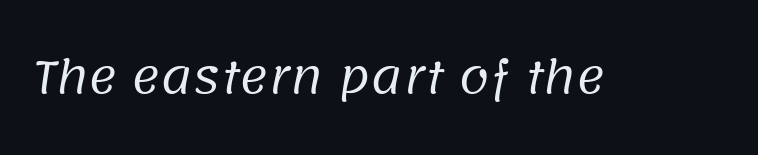
Regarding serifs, this sample does without them. Any mark beneath the type? The region is blank. Spacing verdict: proportional, widths tailored to each character. A quiet, ordinary-to-light weight characterises the typeface. Tracking here is standard; glyphs follow each other at the usual distance.
